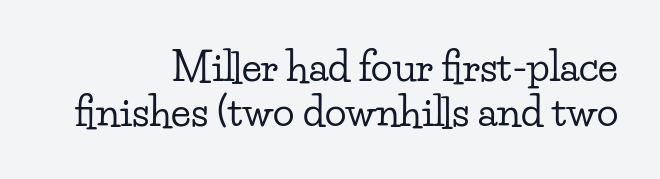
The image shows 40 px wide serif type, upright; set right-aligned, tight line spacing (1.13x), normal letter spacing, not underlined; low stroke contrast and a small x-height.
